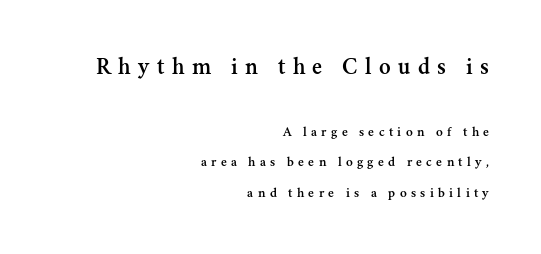
Q: Is the text italic (slanted)? A: No, it is upright.
Q: Is the text underlined? A: No.
Q: How is the paragraph aligned? A: Right-aligned.
Q: Is the spacing between letters normal or unusually wide? A: Unusually wide.
Q: Is the spacing between lines tight, normal or loose? A: Loose.
Q: Which block of text is set in a larger size, the first (top) or the second (bottom)? A: The first (top) one.
